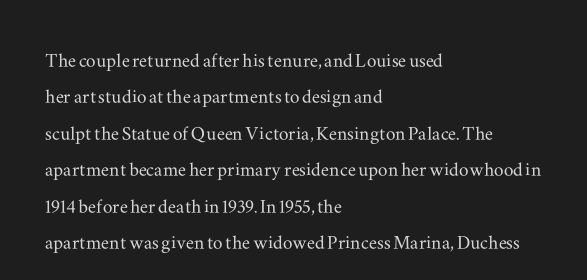
A normal amount of white space separates one row of letters from the next. Is there any slant? The stems are plumb. Nobody touched the tracking dial on this one. Quick note: underline off.
